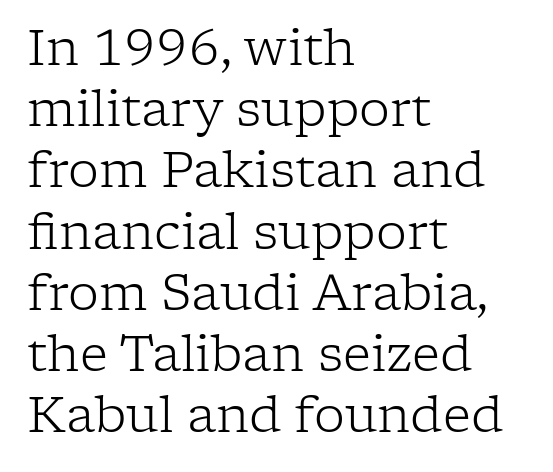
Q: Is the text bold? A: No.
Q: Is the text italic (slanted)? A: No, it is upright.
Q: Is the typeface a serif or a sans-serif typeface? A: Serif.
Q: Is the text underlined? A: No.
Q: How is the paragraph aligned? A: Left-aligned.
Q: Is the spacing between letters normal or unusually wide? A: Normal.
Q: Is the spacing between lines tight, normal or loose? A: Normal.
Q: Width (condensed, normal, or wide)? A: Normal.
Q: Stroke contrast? A: Low.
Q: x-height? A: Medium.
Q: Monospaced? A: No.
